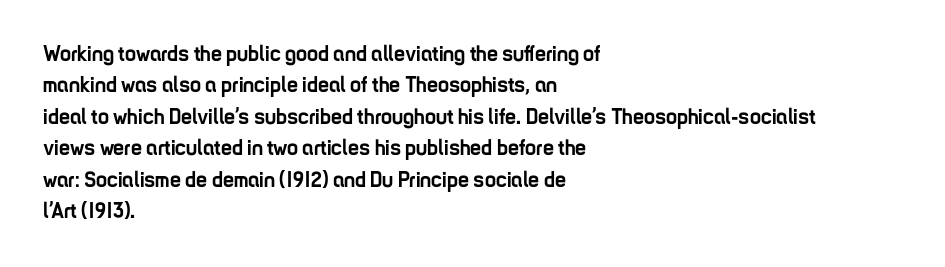
{"italic": "no", "bold": "yes", "underline": "no", "align": "left", "line_spacing": "normal", "line_spacing_ratio": 1.43, "letter_spacing": "normal", "letter_spacing_em": 0.0, "glyph_px": 22}
